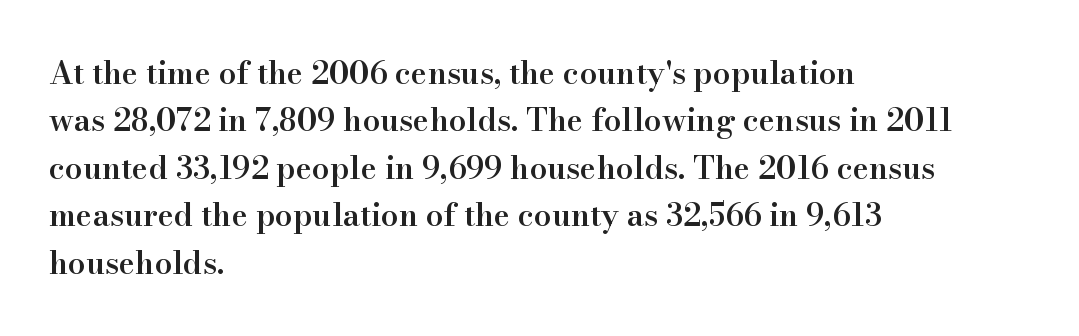
The image shows 31 px semibold serif type, upright; set left-aligned, normal line spacing (1.53x), normal letter spacing, not underlined; high stroke contrast and a small x-height.
